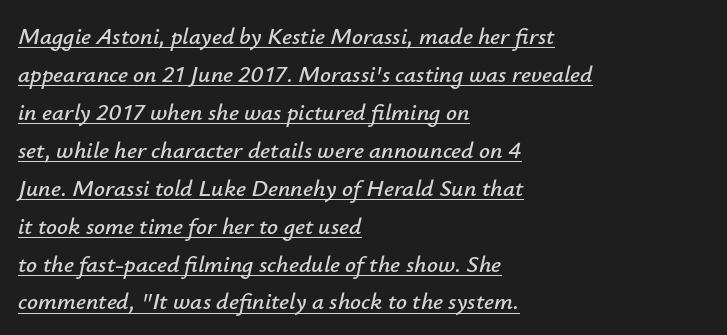
Q: Is the text italic (slanted)? A: Yes, it leans right by about 12 degrees.
Q: Is the text underlined? A: Yes.
Q: How is the paragraph aligned? A: Left-aligned.
Q: Is the spacing between letters normal or unusually wide? A: Normal.
Q: Is the spacing between lines tight, normal or loose? A: Normal.
